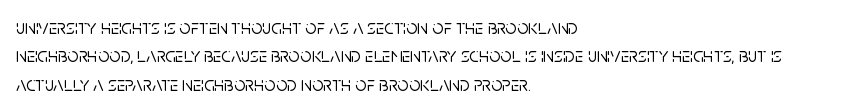
The image shows 20 px text type, upright; set left-aligned, normal line spacing (1.42x), normal letter spacing, not underlined.
